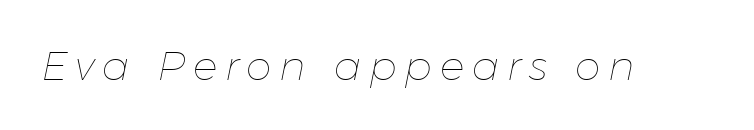
The image shows 41 px thin type, italic (leaning right); set not underlined; low stroke contrast and a medium x-height.
